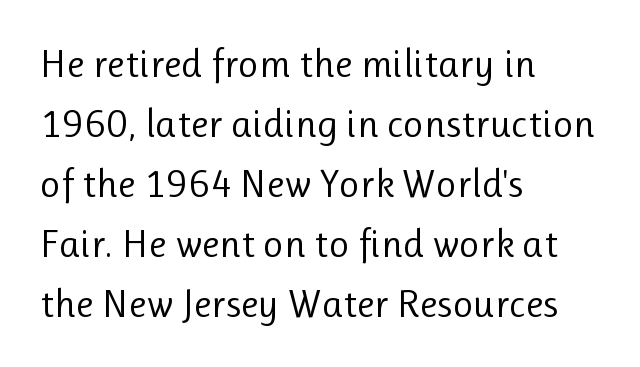
This sample has the flowing, uneven cadence of proportional lettering. Look at the bottom of the vertical strokes: they stop flat, with no serifs. Check the space under the baseline: it is left empty. Tracking value appears to be zero — textbook default spacing. Tall strokes in this sample are plumb rather than angled.
